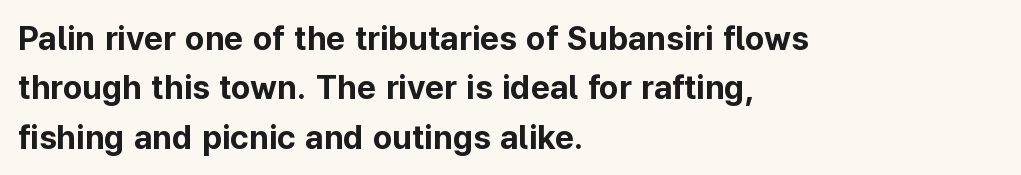
The lettering stays uniformly vertical, giving the passage a roman look. The type is set solid horizontally, with unmodified tracking. This sample has the flowing, uneven cadence of proportional lettering. These lines are set flush left with a ragged right edge. Honestly, there is no underline to notice here at all.
